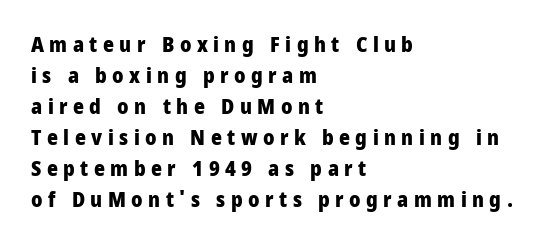
Q: Is the text bold? A: Yes.
Q: Is the text italic (slanted)? A: No, it is upright.
Q: Is the text underlined? A: No.
Q: How is the paragraph aligned? A: Left-aligned.
Q: Is the spacing between letters normal or unusually wide? A: Unusually wide.
Q: Is the spacing between lines tight, normal or loose? A: Normal.
